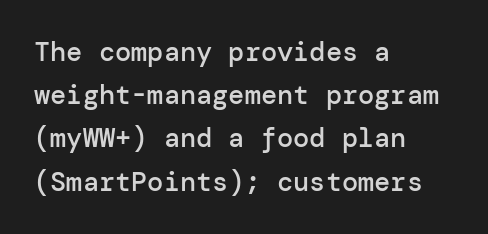
{"italic": "no", "bold": "semi", "underline": "no", "align": "left", "line_spacing": "normal", "line_spacing_ratio": 1.6, "letter_spacing": "normal", "letter_spacing_em": 0.0, "glyph_px": 27}
